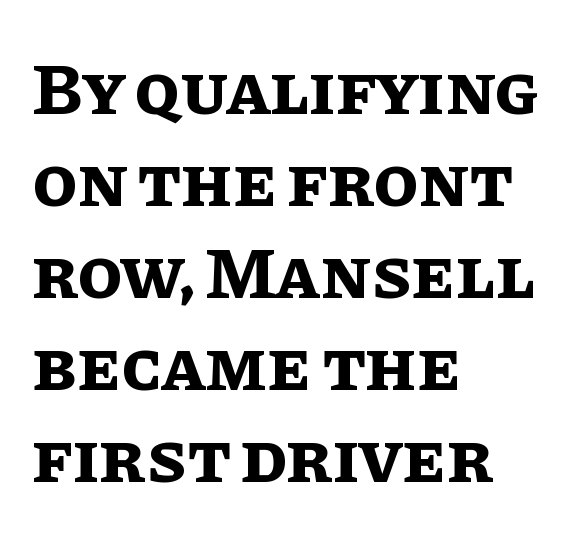
The image shows 73 px bold type, upright; set left-aligned, normal line spacing (1.26x), normal letter spacing, not underlined; low stroke contrast and a large x-height.
